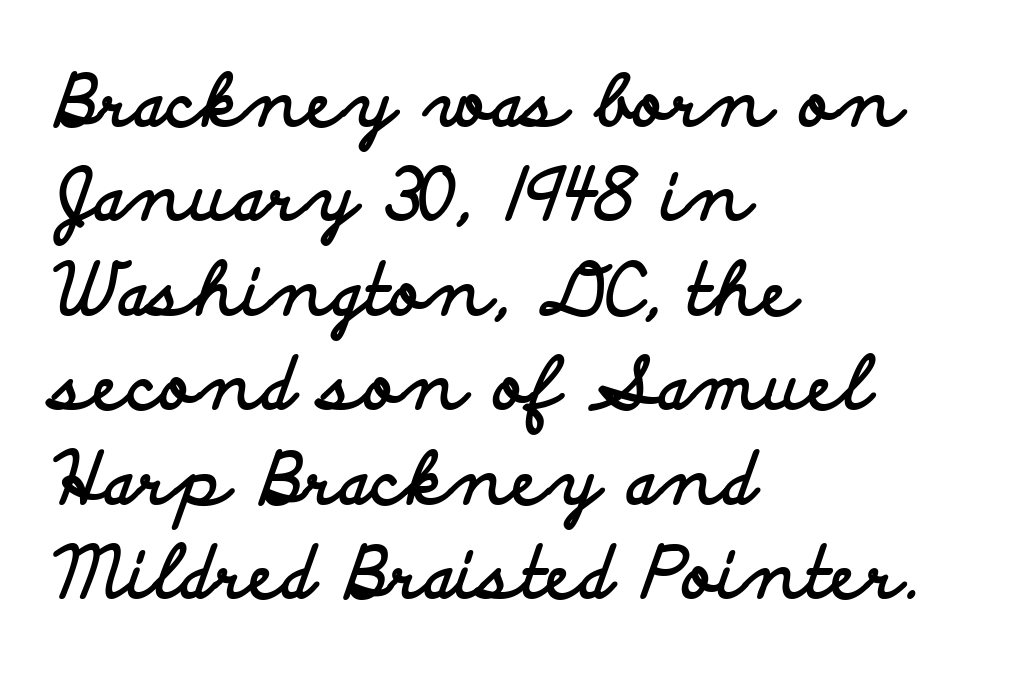
The image shows 71 px bold, wide sans-serif type; set left-aligned, normal line spacing (1.33x), normal letter spacing, not underlined; low stroke contrast and a small x-height.
